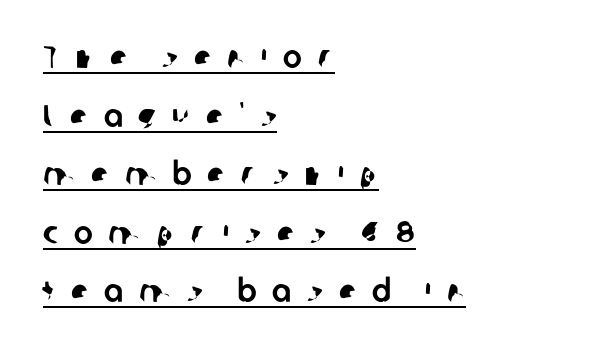
{"serif": "no", "width": "normal", "stroke_contrast": "low", "x_height": "medium", "monospaced": "no", "underline": "yes", "align": "left", "line_spacing_ratio": 1.83, "letter_spacing": "wide", "letter_spacing_em": 0.49, "glyph_px": 32}
